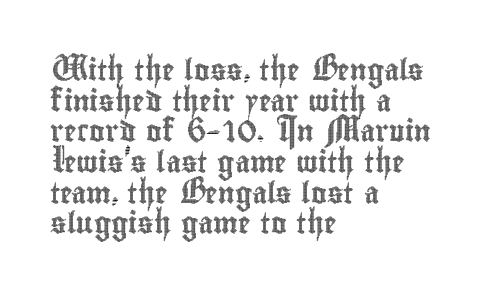
Style check: upright. Quick note: interline space is typical. This sample uses plain, unmodified letter spacing. In CSS terms this would be text-align: left.
